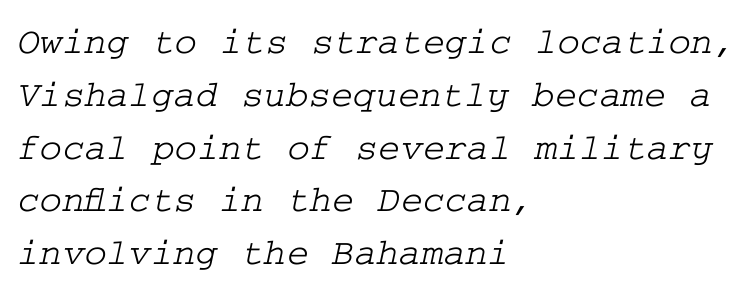
Q: Is the typeface a serif or a sans-serif typeface? A: Serif.
Q: Is the text underlined? A: No.
Q: How is the paragraph aligned? A: Left-aligned.
Q: Is the spacing between letters normal or unusually wide? A: Normal.
Q: Is the spacing between lines tight, normal or loose? A: Normal.
Q: Width (condensed, normal, or wide)? A: Wide.
Q: Stroke contrast? A: Low.
Q: x-height? A: Medium.
